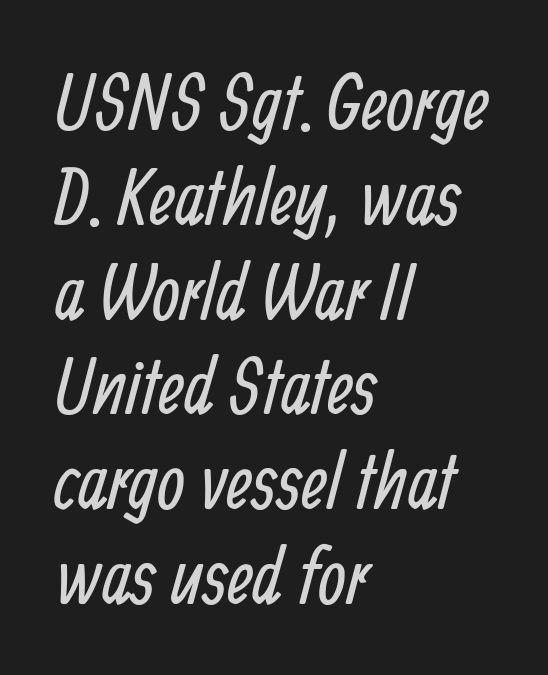
{"serif": "no", "bold": "no", "weight": "regular", "width": "condensed", "stroke_contrast": "low", "x_height": "medium", "monospaced": "no", "underline": "no", "align": "left", "line_spacing_ratio": 1.2, "letter_spacing": "normal", "letter_spacing_em": 0.0, "glyph_px": 79}
